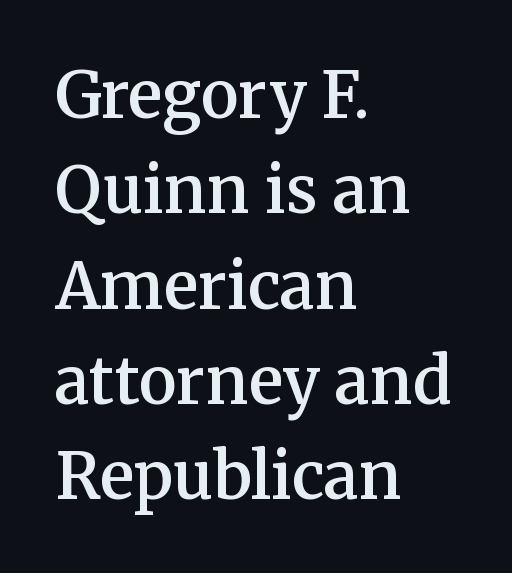
Each word holds together tightly as a unit, with standard inter-letter gaps. A clean baseline with only descenders dipping below it. These words are printed semibold, heavier than regular yet not bold. Every stem runs plumb, perpendicular to the baseline.
